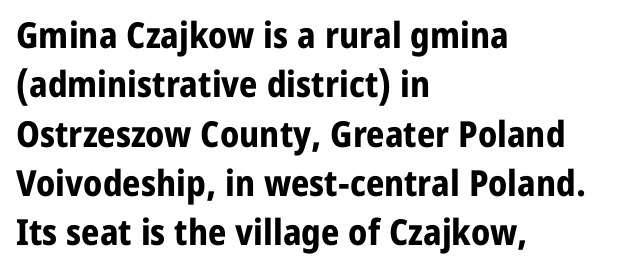
{"serif": "no", "italic": "no", "bold": "yes", "weight": "bold", "width": "normal", "stroke_contrast": "low", "x_height": "medium", "monospaced": "no", "underline": "no", "align": "left", "line_spacing": "normal", "line_spacing_ratio": 1.37, "letter_spacing": "normal", "letter_spacing_em": 0.0, "glyph_px": 36}
